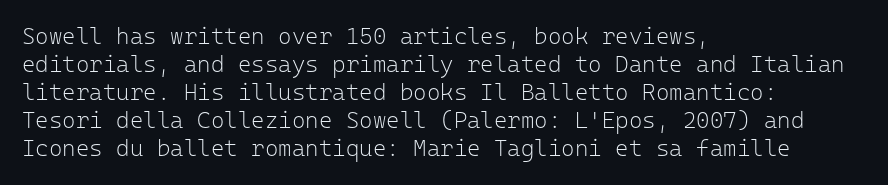
The image shows 23 px text type, upright; set left-aligned, line spacing 1.22x, normal letter spacing, not underlined.
